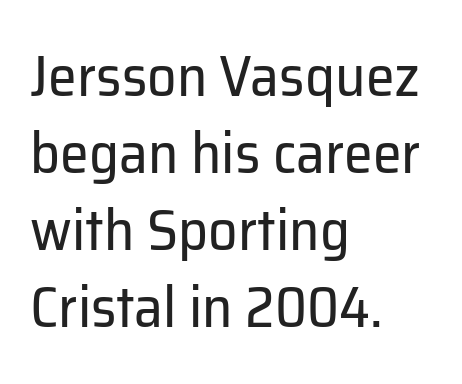
The image shows 58 px regular-weight sans-serif type, upright; set left-aligned, normal line spacing (1.33x), normal letter spacing, not underlined; low stroke contrast and a medium x-height.
